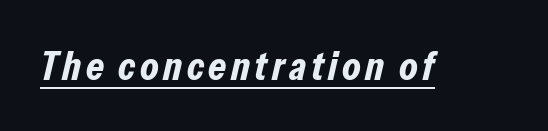
The sample's only ornament is a line tracing under the words. I'd describe the lettering as bold — thick and assertive. Think of a printed novel: that variable character pitch is what you see here. The face used here has a pronounced slope to its letters.
